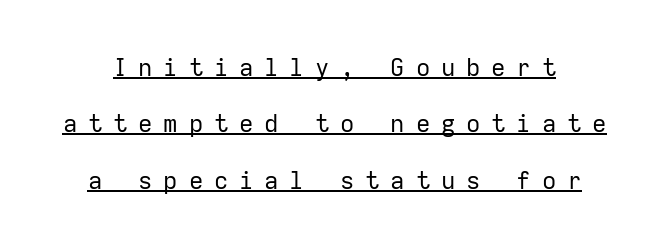
In terms of letterspacing, this is a distinctly airy, spread setting. A typesetter would call this leading open, well beyond the default. Weight: not bold — regular or lighter. Does the lettering tilt? It doesn't — this is upright. Underlining? Definitely there.
